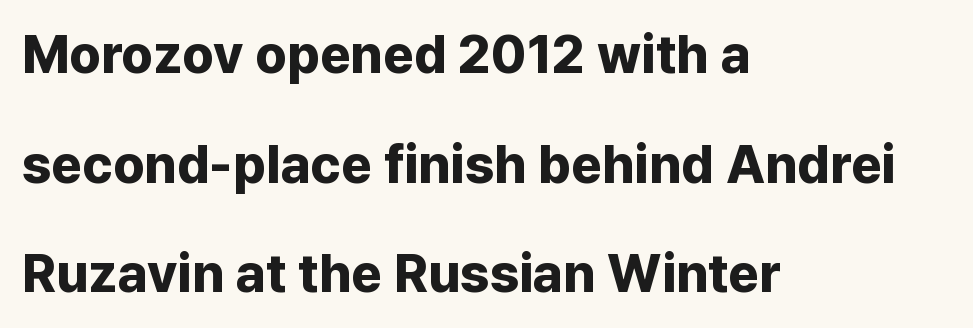
{"serif": "no", "italic": "no", "bold": "yes", "weight": "bold", "width": "normal", "stroke_contrast": "low", "x_height": "medium", "monospaced": "no", "underline": "no", "align": "left", "line_spacing": "loose", "line_spacing_ratio": 2.07, "letter_spacing": "normal", "letter_spacing_em": 0.0, "glyph_px": 53}
